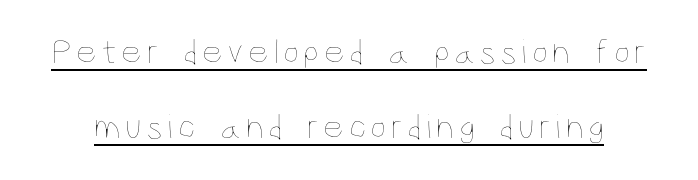
Note the varied advance widths — an 'i' is clearly narrower than an 'm'. Caption: face not bold, strokes unweighted. Descenders here cross a horizontal rule under the line. Regarding leading, the lines here are spaced well apart. Upright lettering throughout.
